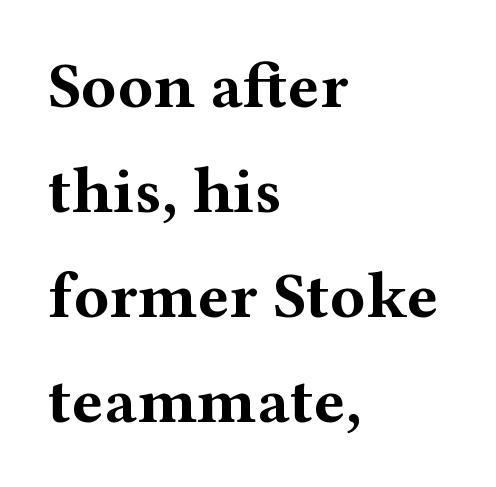
The image shows 66 px bold, wide serif type, upright; set left-aligned, normal line spacing (1.59x), normal letter spacing, not underlined; medium stroke contrast and a medium x-height.
